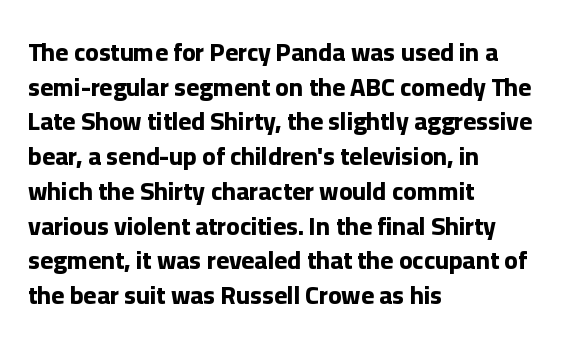
The image shows 25 px bold type, upright; set left-aligned, normal line spacing (1.39x), normal letter spacing, not underlined.
